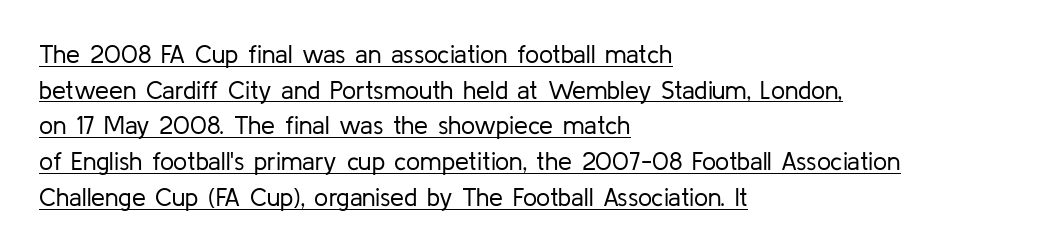
{"italic": "no", "bold": "no", "underline": "yes", "align": "left", "line_spacing": "normal", "line_spacing_ratio": 1.43, "letter_spacing": "normal", "letter_spacing_em": 0.0, "glyph_px": 25}
